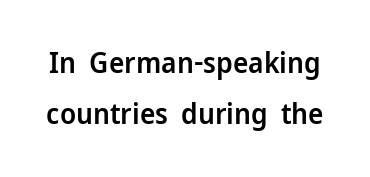
Q: Is the text bold? A: Semi-bold.
Q: Is the text italic (slanted)? A: No, it is upright.
Q: Is the typeface a serif or a sans-serif typeface? A: Sans-serif.
Q: Is the text underlined? A: No.
Q: Is the spacing between letters normal or unusually wide? A: Normal.
Q: Width (condensed, normal, or wide)? A: Normal.
Q: Stroke contrast? A: Low.
Q: x-height? A: Medium.
Q: Monospaced? A: No.
